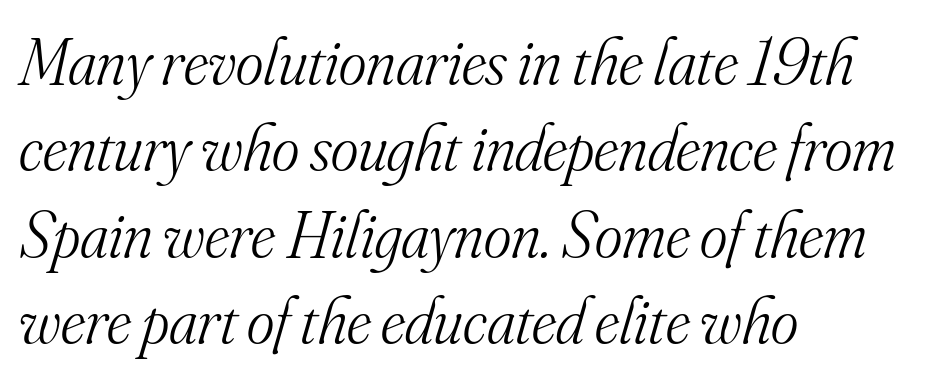
Q: Is the text bold? A: No.
Q: Is the text italic (slanted)? A: Yes, it leans right by about 16 degrees.
Q: Is the typeface a serif or a sans-serif typeface? A: Serif.
Q: Is the text underlined? A: No.
Q: How is the paragraph aligned? A: Left-aligned.
Q: Is the spacing between letters normal or unusually wide? A: Normal.
Q: Is the spacing between lines tight, normal or loose? A: Normal.
Q: Width (condensed, normal, or wide)? A: Normal.
Q: Stroke contrast? A: Medium.
Q: x-height? A: Small.
Q: Monospaced? A: No.
